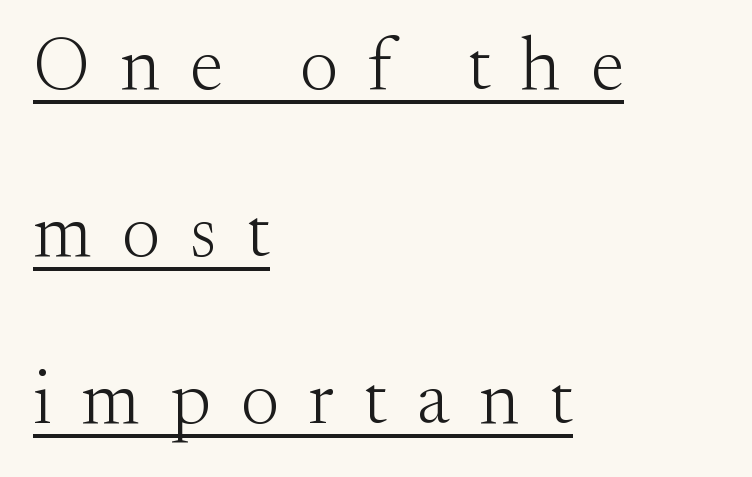
The image shows 75 px light serif type, upright; set left-aligned, loose line spacing (2.23x), unusually wide letter spacing (+0.4 em), underlined; medium stroke contrast and a small x-height.
